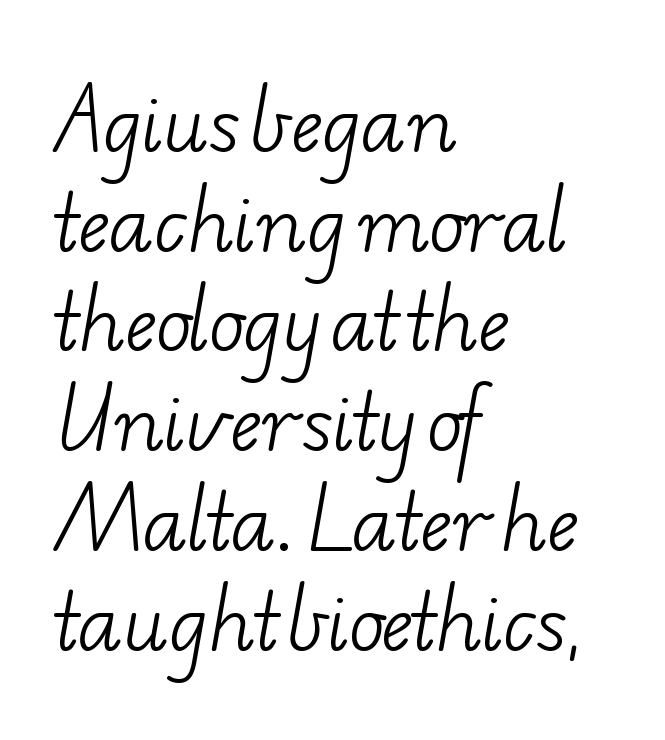
{"serif": "yes", "bold": "no", "weight": "light", "width": "wide", "stroke_contrast": "low", "x_height": "small", "monospaced": "no", "underline": "no", "align": "left", "line_spacing": "normal", "line_spacing_ratio": 1.33, "letter_spacing": "normal", "letter_spacing_em": 0.0, "glyph_px": 75}
